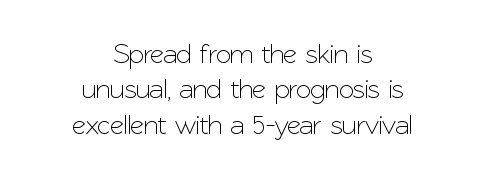
The image shows 27 px text type, upright; set centered, normal line spacing (1.31x), normal letter spacing, not underlined.
